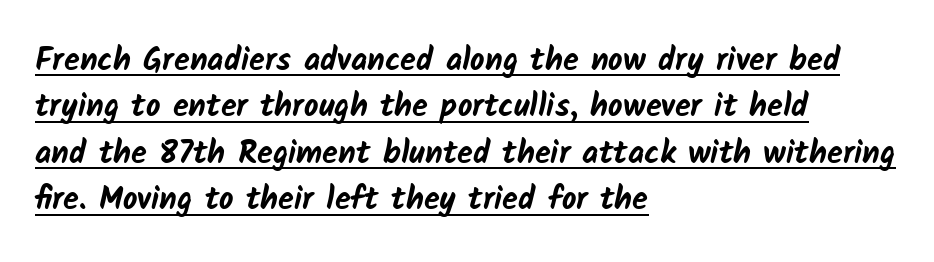
Q: Is the text bold? A: Yes.
Q: Is the typeface a serif or a sans-serif typeface? A: Sans-serif.
Q: Is the text underlined? A: Yes.
Q: How is the paragraph aligned? A: Left-aligned.
Q: Is the spacing between letters normal or unusually wide? A: Normal.
Q: Is the spacing between lines tight, normal or loose? A: Normal.
Q: Width (condensed, normal, or wide)? A: Normal.
Q: Stroke contrast? A: Low.
Q: x-height? A: Medium.
Q: Monospaced? A: No.
